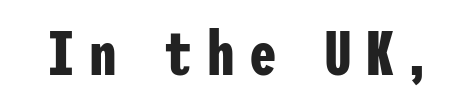
The image shows 62 px bold, condensed sans-serif type, upright; set unusually wide letter spacing (+0.23 em), not underlined; low stroke contrast and a medium x-height.
